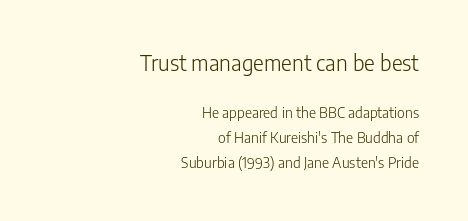
Caption: standard tracking, unaltered. The lines in this sample share a right terminus and differ only in where they begin. The strip under each line holds only bare page. A roman cut, with each character standing at attention. Stroke thickness stays within the range of a standard reading face or lighter.
